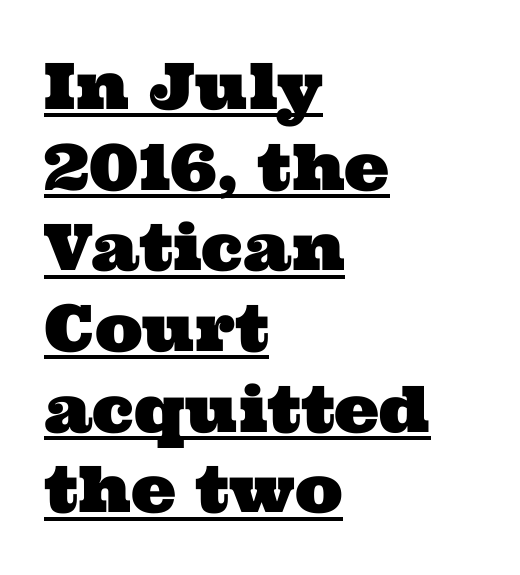
Q: Is the typeface a serif or a sans-serif typeface? A: Serif.
Q: Is the text underlined? A: Yes.
Q: How is the paragraph aligned? A: Left-aligned.
Q: Is the spacing between letters normal or unusually wide? A: Normal.
Q: Is the spacing between lines tight, normal or loose? A: Normal.
Q: Width (condensed, normal, or wide)? A: Wide.
Q: Stroke contrast? A: Medium.
Q: x-height? A: Medium.
Q: Monospaced? A: No.
